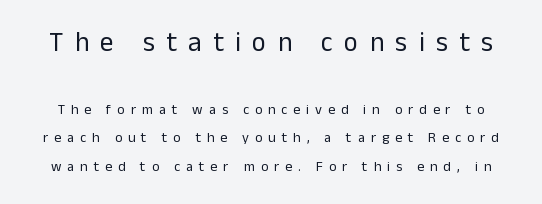
Is the letter spacing exaggerated? Yes — the characters are pushed far apart. The block sitting higher on the canvas is the one with enlarged characters. The words here are not underlined. Students, observe: this is what heavily led, spacious text looks like.
